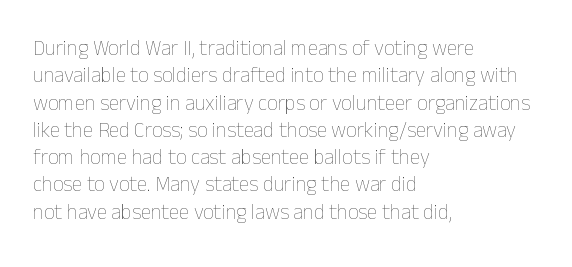
The image shows 21 px text type, upright; set left-aligned, normal line spacing (1.3x), normal letter spacing, not underlined.
